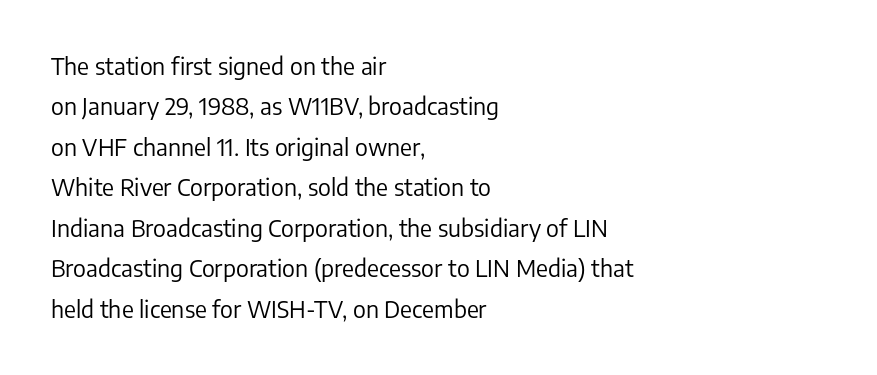
{"italic": "no", "bold": "no", "underline": "no", "align": "left", "line_spacing_ratio": 1.76, "letter_spacing": "normal", "letter_spacing_em": 0.0, "glyph_px": 23}
